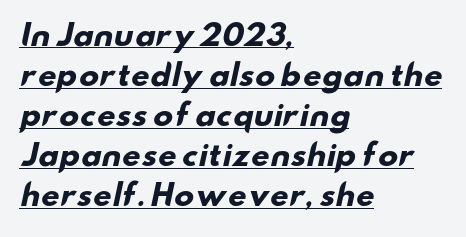
{"serif": "no", "bold": "yes", "weight": "heavy", "width": "wide", "stroke_contrast": "low", "x_height": "small", "monospaced": "no", "underline": "yes", "align": "left", "line_spacing": "normal", "line_spacing_ratio": 1.38, "letter_spacing": "normal", "letter_spacing_em": 0.0, "glyph_px": 29}
